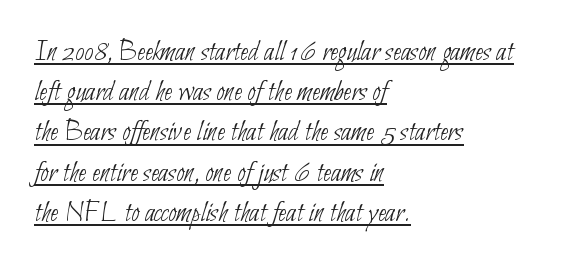
{"serif": "no", "bold": "no", "weight": "thin", "width": "condensed", "stroke_contrast": "low", "x_height": "small", "monospaced": "no", "underline": "yes", "align": "left", "line_spacing": "normal", "line_spacing_ratio": 1.34, "letter_spacing": "normal", "letter_spacing_em": 0.0, "glyph_px": 30}
